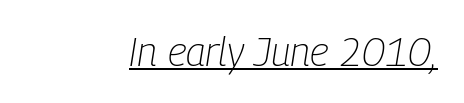
The words here are underlined. Emphasis-style slanted type is in use. A typesetter would call this proportional, since set widths differ per character. Short note: letters normally spaced. This is not heavy type; no bold has been used.
